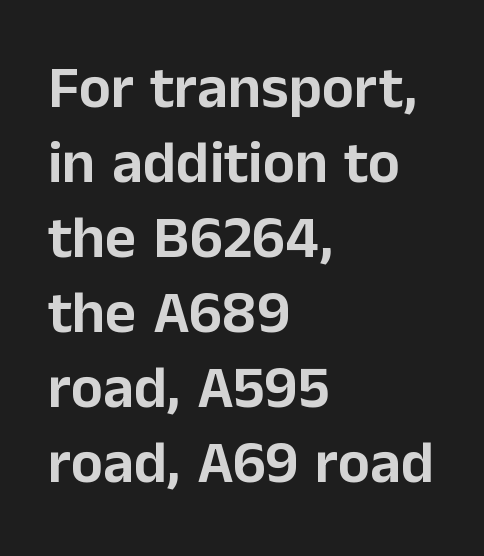
Q: Is the text italic (slanted)? A: No, it is upright.
Q: Is the typeface a serif or a sans-serif typeface? A: Sans-serif.
Q: Is the text underlined? A: No.
Q: How is the paragraph aligned? A: Left-aligned.
Q: Is the spacing between letters normal or unusually wide? A: Normal.
Q: Is the spacing between lines tight, normal or loose? A: Normal.
Q: Width (condensed, normal, or wide)? A: Normal.
Q: Stroke contrast? A: Low.
Q: x-height? A: Medium.
Q: Monospaced? A: No.
